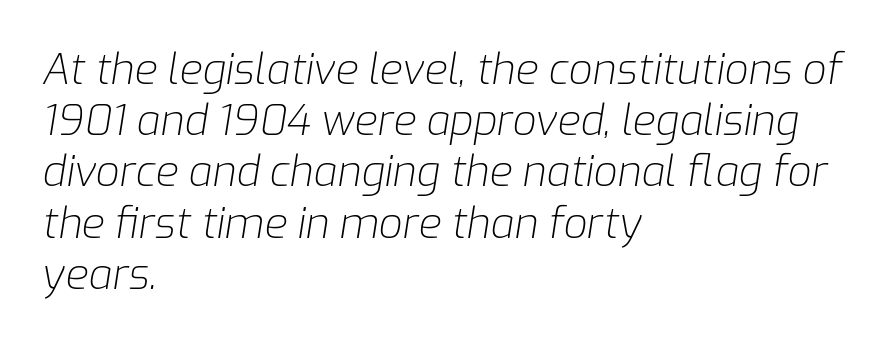
Q: Is the text bold? A: No.
Q: Is the text italic (slanted)? A: Yes, it leans right by about 9 degrees.
Q: Is the text underlined? A: No.
Q: How is the paragraph aligned? A: Left-aligned.
Q: Is the spacing between letters normal or unusually wide? A: Normal.
Q: Width (condensed, normal, or wide)? A: Normal.
Q: Stroke contrast? A: Low.
Q: x-height? A: Medium.
Q: Monospaced? A: No.
